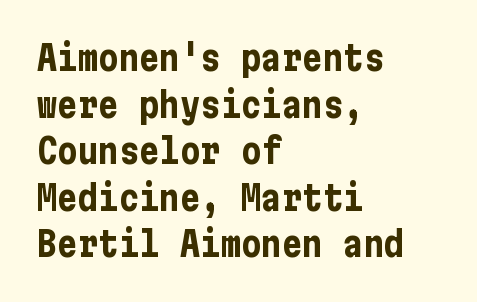
The image shows 34 px bold, condensed sans-serif type, upright; set left-aligned, normal line spacing (1.37x), normal letter spacing, not underlined; low stroke contrast and a medium x-height.
